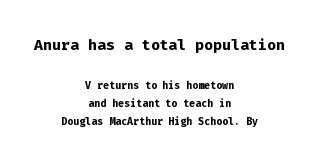
The image shows 21 px bold type, upright; set centered, normal line spacing (1.3x), normal letter spacing, not underlined; the first (top) block is 1.5x larger.
